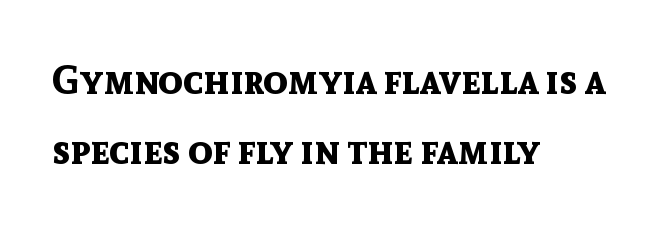
Q: Is the text bold? A: Yes.
Q: Is the text italic (slanted)? A: No, it is upright.
Q: Is the typeface a serif or a sans-serif typeface? A: Sans-serif.
Q: Is the text underlined? A: No.
Q: How is the paragraph aligned? A: Left-aligned.
Q: Is the spacing between letters normal or unusually wide? A: Normal.
Q: Width (condensed, normal, or wide)? A: Normal.
Q: x-height? A: Medium.
Q: Monospaced? A: No.
